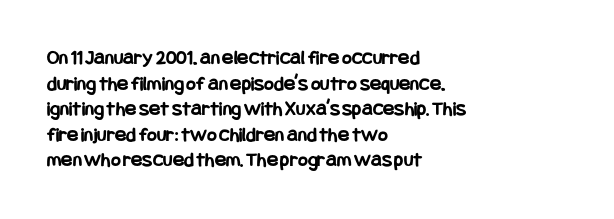
Is there any slant? The stems are plumb. The zone under the glyphs is completely vacant. Caption: bold face, heavy strokes. Each word holds together tightly as a unit, with standard inter-letter gaps. Does the copy run flush right? No — it runs flush left.
